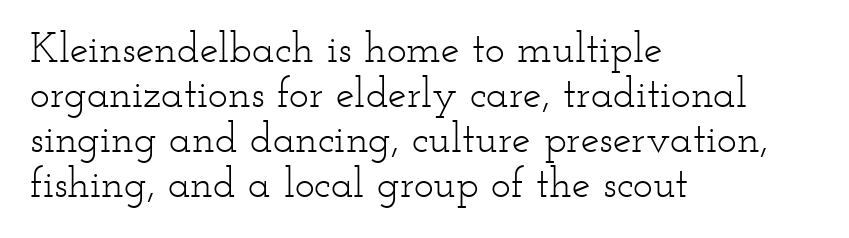
The image shows 42 px light, wide serif type, upright; set left-aligned, tight line spacing (1.07x), normal letter spacing, not underlined; low stroke contrast and a small x-height.
